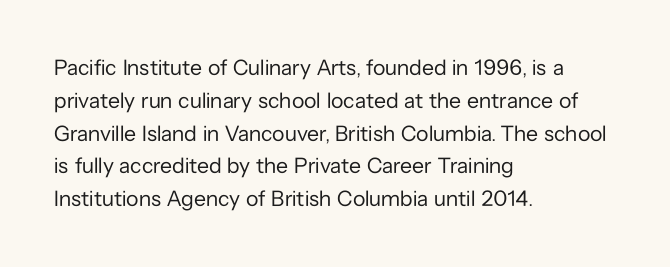
The image shows 22 px text type, upright; set left-aligned, normal line spacing (1.49x), normal letter spacing, not underlined.
